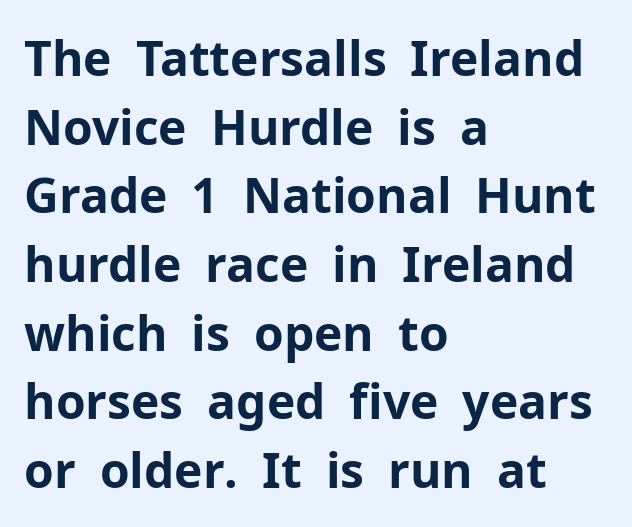
The image shows 48 px bold sans-serif type, upright; set left-aligned, normal line spacing (1.43x), normal letter spacing, not underlined; low stroke contrast and a medium x-height.
